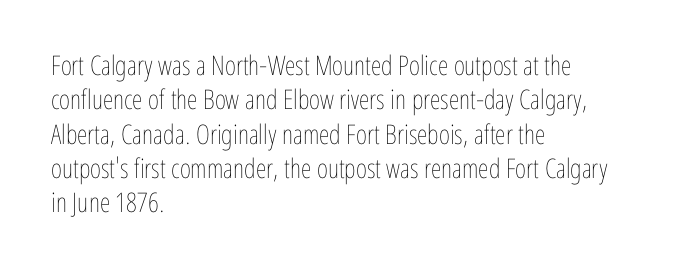
The letterforms sit at book weight or below. Honestly, the letter spacing is just normal — you wouldn't notice it. The type sits square on the baseline with zero lean. Unmarked baselines from the first word to the last. The text block is weighted toward the left margin, trailing off unevenly rightward. The designer left line spacing at the default.
